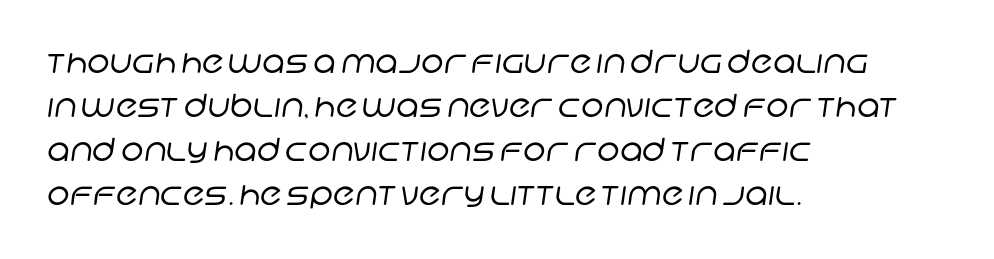
A typesetter would call this leading conventional body-copy spacing. The glyphs are unaccompanied by any horizontal stroke below them. Observe the ordinary spacing: letters are neighbours, not strangers. The typeface chosen for these lines omits serifs. The characters are drawn with everyday or finer stroke widths. The face used here is proportionally spaced, like ordinary book or web type.
